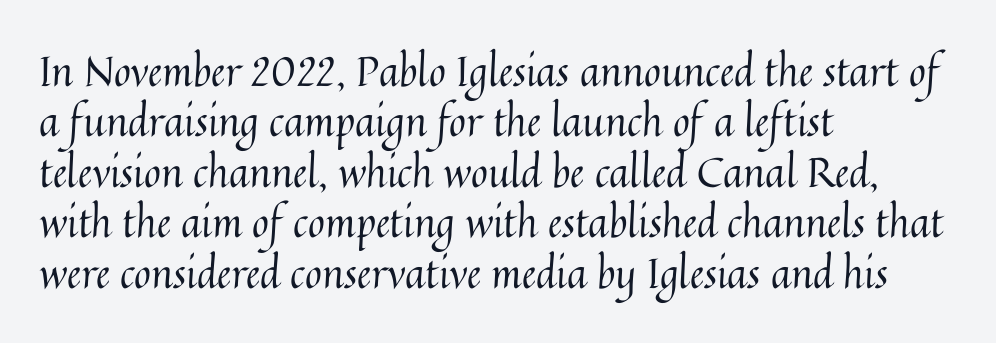
{"bold": "no", "weight": "regular", "width": "normal", "stroke_contrast": "medium", "x_height": "medium", "monospaced": "no", "underline": "no", "align": "left", "line_spacing_ratio": 1.23, "letter_spacing": "normal", "letter_spacing_em": 0.0, "glyph_px": 41}
